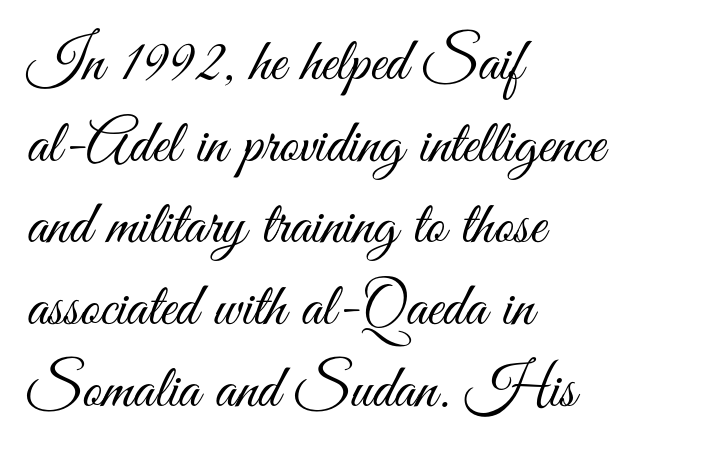
Q: Is the text bold? A: No.
Q: Is the text italic (slanted)? A: Yes.
Q: Is the typeface a serif or a sans-serif typeface? A: Sans-serif.
Q: Is the text underlined? A: No.
Q: How is the paragraph aligned? A: Left-aligned.
Q: Is the spacing between letters normal or unusually wide? A: Normal.
Q: Is the spacing between lines tight, normal or loose? A: Normal.
Q: Width (condensed, normal, or wide)? A: Condensed.
Q: Stroke contrast? A: Medium.
Q: x-height? A: Small.
Q: Monospaced? A: No.
